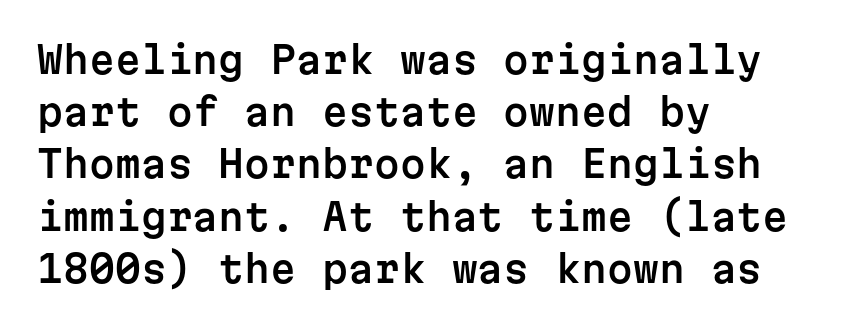
The image shows 37 px sans-serif type, upright, monospaced; set left-aligned, normal line spacing (1.41x), normal letter spacing, not underlined; low stroke contrast and a medium x-height.
